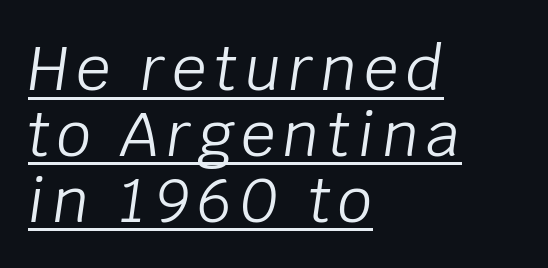
Q: Is the text bold? A: No.
Q: Is the text italic (slanted)? A: Yes, it leans right by about 8 degrees.
Q: Is the text underlined? A: Yes.
Q: How is the paragraph aligned? A: Left-aligned.
Q: Is the spacing between lines tight, normal or loose? A: Tight.
Q: Width (condensed, normal, or wide)? A: Normal.
Q: Stroke contrast? A: Low.
Q: x-height? A: Large.
Q: Monospaced? A: No.
